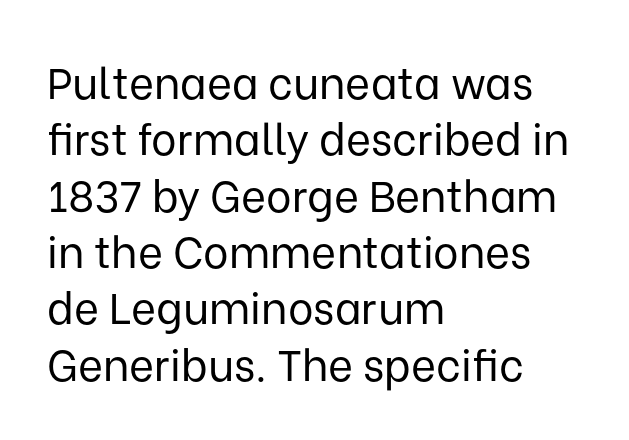
Q: Is the text bold? A: No.
Q: Is the text italic (slanted)? A: No, it is upright.
Q: Is the typeface a serif or a sans-serif typeface? A: Sans-serif.
Q: Is the text underlined? A: No.
Q: How is the paragraph aligned? A: Left-aligned.
Q: Is the spacing between letters normal or unusually wide? A: Normal.
Q: Is the spacing between lines tight, normal or loose? A: Normal.
Q: Width (condensed, normal, or wide)? A: Normal.
Q: Stroke contrast? A: Low.
Q: x-height? A: Medium.
Q: Monospaced? A: No.
